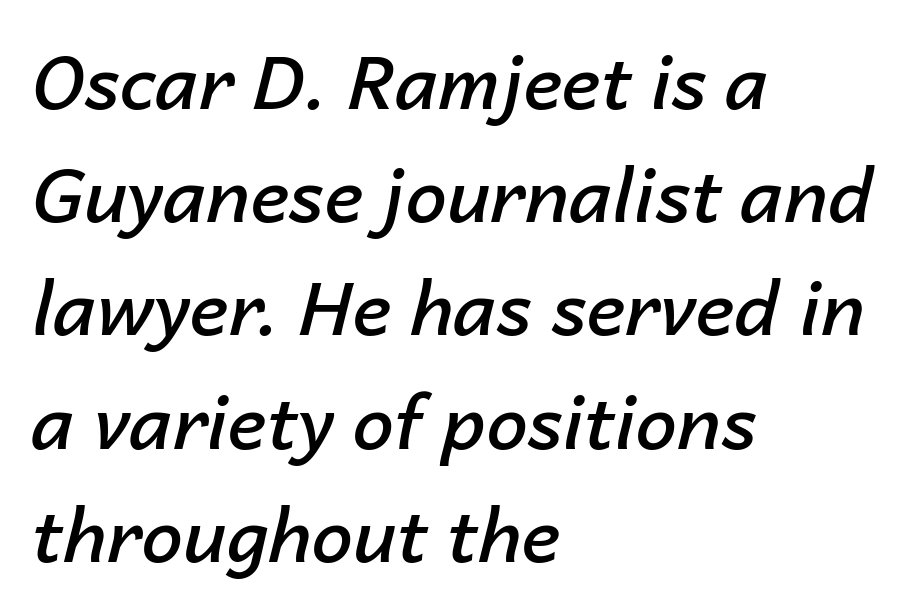
The image shows 74 px semibold type, italic (leaning right); set left-aligned, normal line spacing (1.53x), normal letter spacing, not underlined; low stroke contrast and a medium x-height.
